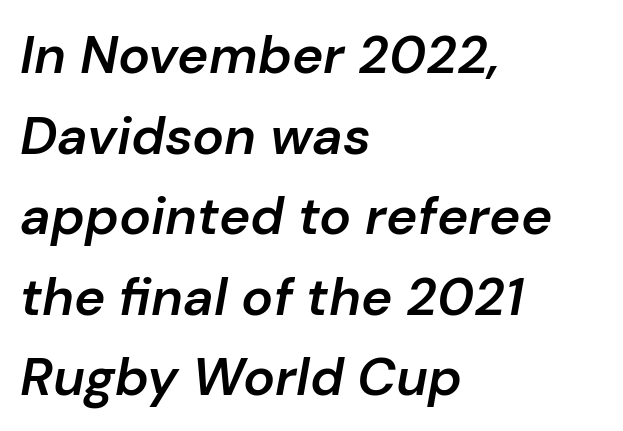
Q: Is the text bold? A: Semi-bold.
Q: Is the text italic (slanted)? A: Yes, it leans right by about 10 degrees.
Q: Is the text underlined? A: No.
Q: How is the paragraph aligned? A: Left-aligned.
Q: Is the spacing between letters normal or unusually wide? A: Normal.
Q: Is the spacing between lines tight, normal or loose? A: Normal.
Q: Width (condensed, normal, or wide)? A: Normal.
Q: Stroke contrast? A: Low.
Q: x-height? A: Medium.
Q: Monospaced? A: No.
